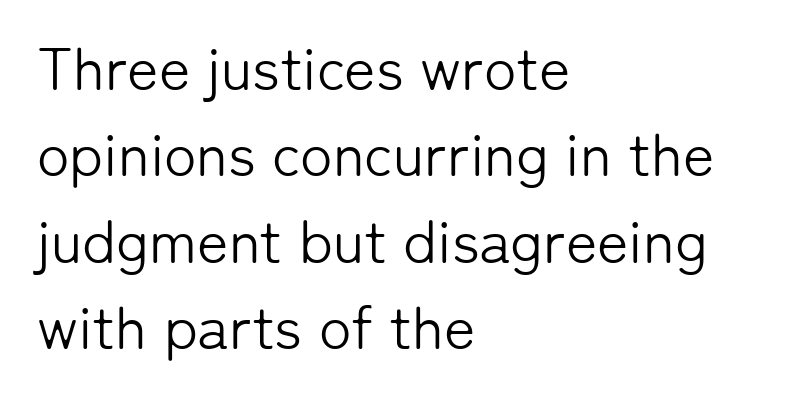
The image shows 60 px light sans-serif type, upright; set left-aligned, normal line spacing (1.44x), normal letter spacing, not underlined; low stroke contrast and a medium x-height.
